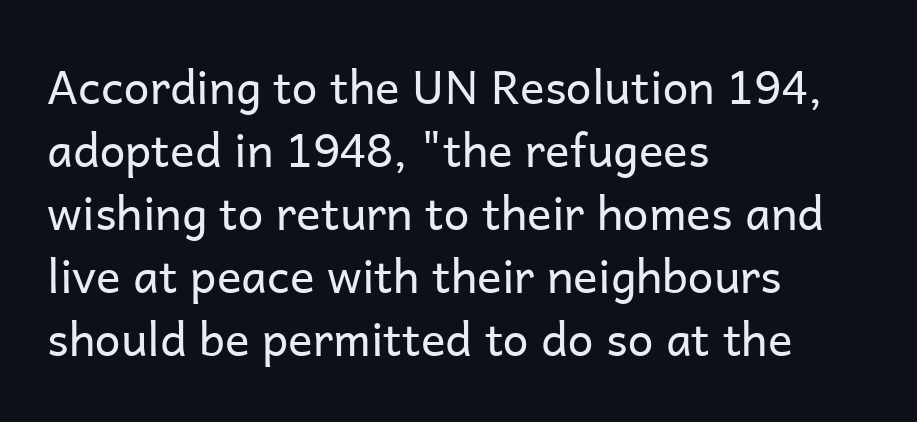
The image shows 46 px regular-weight sans-serif type, upright; set left-aligned, normal line spacing (1.37x), normal letter spacing, not underlined; low stroke contrast and a medium x-height.
